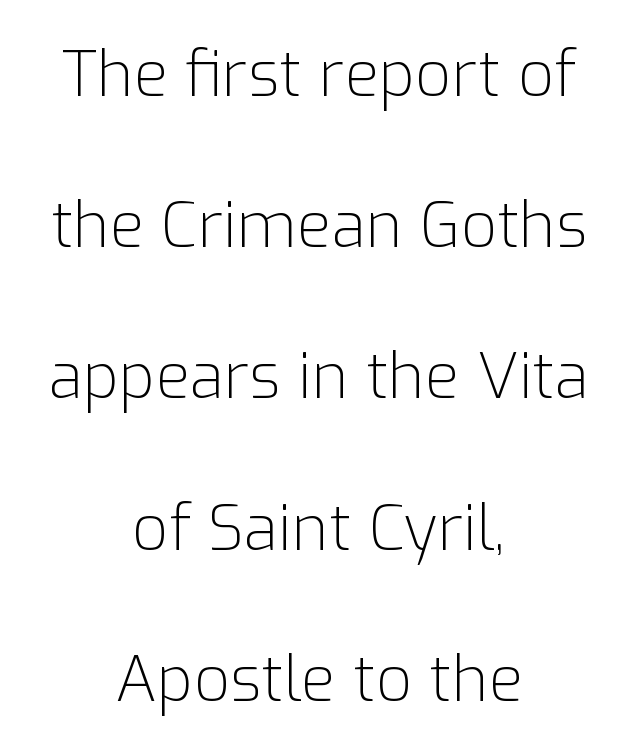
The image shows 63 px light sans-serif type, upright; set centered, loose line spacing (2.4x), normal letter spacing, not underlined; low stroke contrast and a medium x-height.
